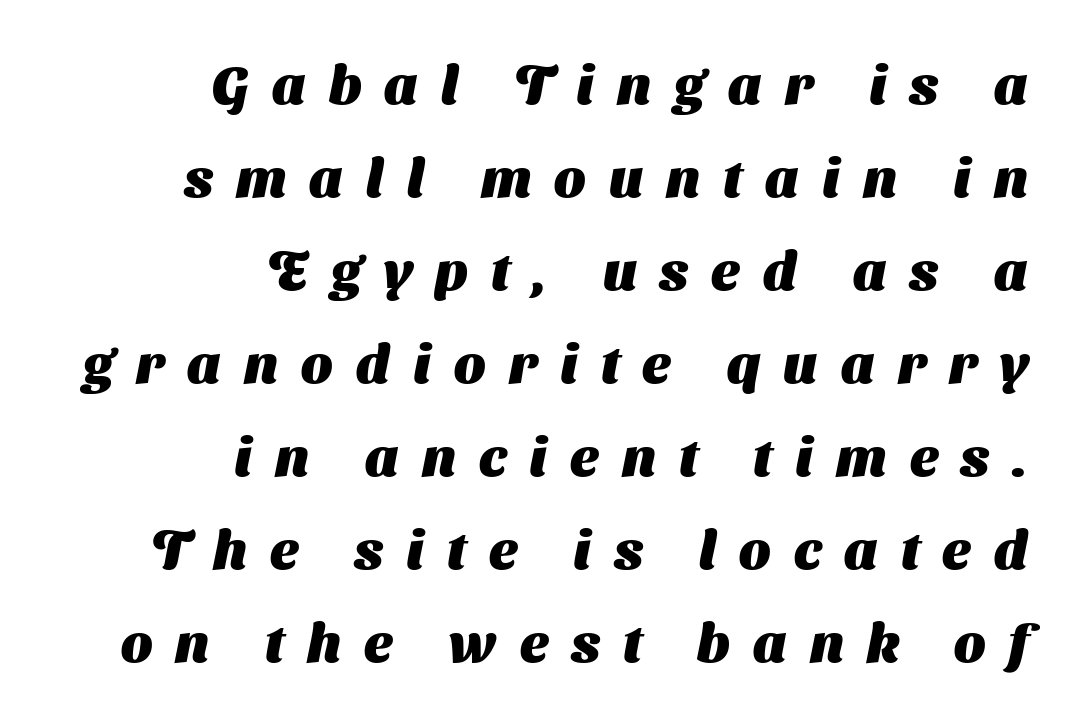
Q: Is the text bold? A: Yes.
Q: Is the typeface a serif or a sans-serif typeface? A: Sans-serif.
Q: Is the text underlined? A: No.
Q: How is the paragraph aligned? A: Right-aligned.
Q: Is the spacing between letters normal or unusually wide? A: Unusually wide.
Q: Is the spacing between lines tight, normal or loose? A: Normal.
Q: Width (condensed, normal, or wide)? A: Normal.
Q: Stroke contrast? A: Medium.
Q: x-height? A: Medium.
Q: Monospaced? A: No.
